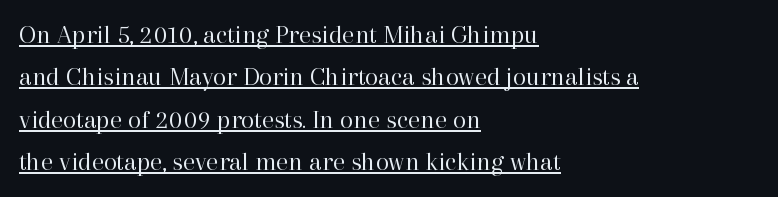
Short note: letters normally spaced. Vertical stems look standard width or narrower in stroke. Alignment: flush left. Every stem runs plumb, perpendicular to the baseline.
